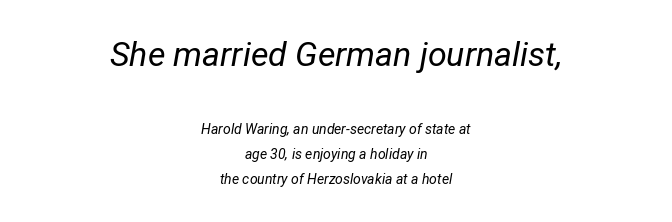
{"italic": "yes", "lean": "right", "slant_degrees": 12, "bold": "no", "weight": "regular", "width": "condensed", "stroke_contrast": "low", "x_height": "medium", "monospaced": "no", "underline": "no", "align": "center", "line_spacing_ratio": 1.77, "letter_spacing": "normal", "letter_spacing_em": 0.0, "larger_block": "first", "size_ratio": 2.43, "glyph_px": 34}
